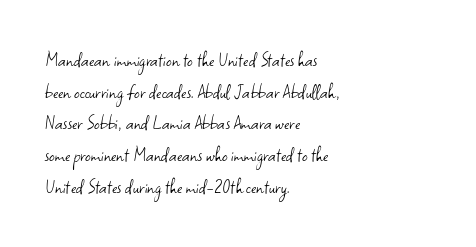
Q: Is the text bold? A: No.
Q: Is the text italic (slanted)? A: Yes.
Q: Is the text underlined? A: No.
Q: How is the paragraph aligned? A: Left-aligned.
Q: Is the spacing between letters normal or unusually wide? A: Normal.
Q: Is the spacing between lines tight, normal or loose? A: Normal.
